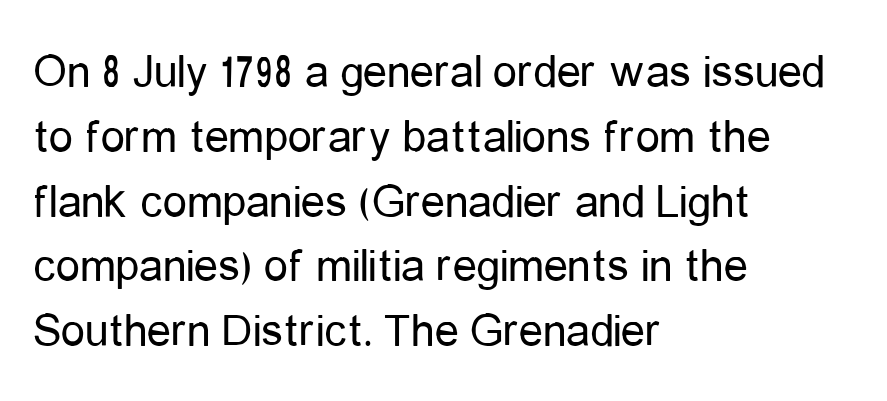
The image shows 48 px regular-weight, condensed sans-serif type, upright; set left-aligned, normal line spacing (1.35x), normal letter spacing, not underlined; low stroke contrast and a medium x-height.
